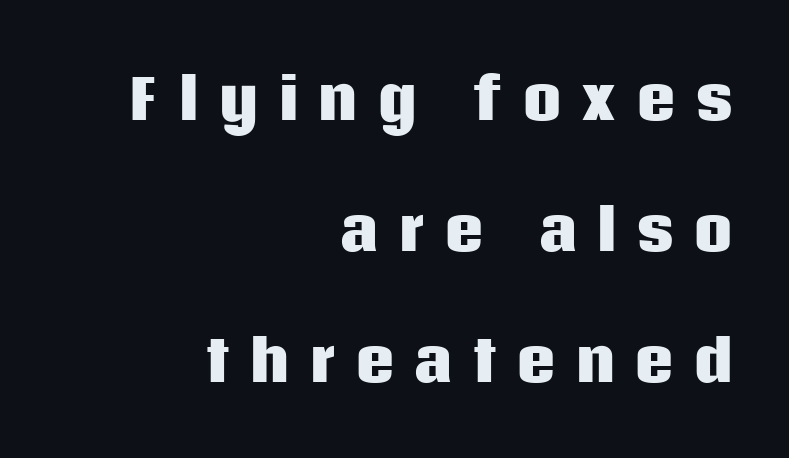
Q: Is the text bold? A: Yes.
Q: Is the text italic (slanted)? A: No, it is upright.
Q: Is the typeface a serif or a sans-serif typeface? A: Sans-serif.
Q: Is the text underlined? A: No.
Q: How is the paragraph aligned? A: Right-aligned.
Q: Is the spacing between letters normal or unusually wide? A: Unusually wide.
Q: Is the spacing between lines tight, normal or loose? A: Loose.
Q: Width (condensed, normal, or wide)? A: Normal.
Q: Stroke contrast? A: Low.
Q: x-height? A: Large.
Q: Monospaced? A: No.
